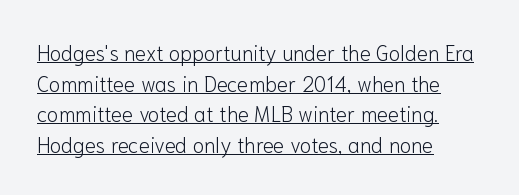
{"italic": "no", "bold": "no", "underline": "yes", "align": "left", "line_spacing": "normal", "line_spacing_ratio": 1.46, "letter_spacing": "normal", "letter_spacing_em": 0.0, "glyph_px": 21}
